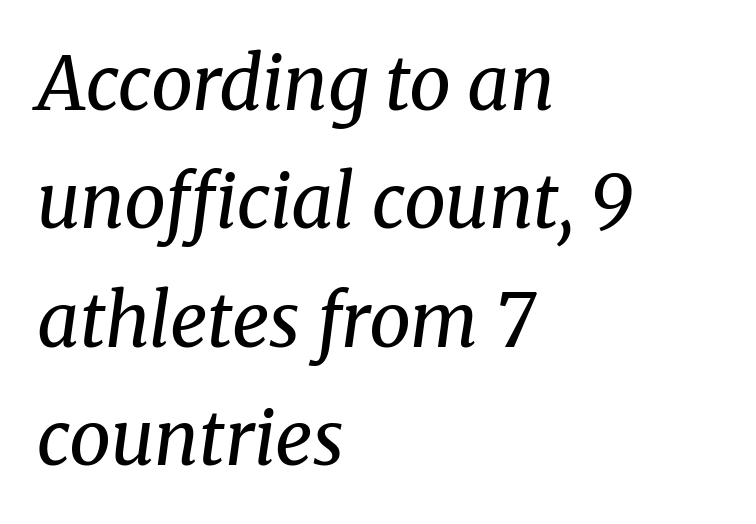
This rendering uses left alignment, leaving the right contour irregular. Character widths vary here, with narrow letters taking less room than wide ones. Evenly set lines give the paragraph a standard silhouette. The gaps between neighbouring characters are ordinary and unremarkable. Underline: absent.
